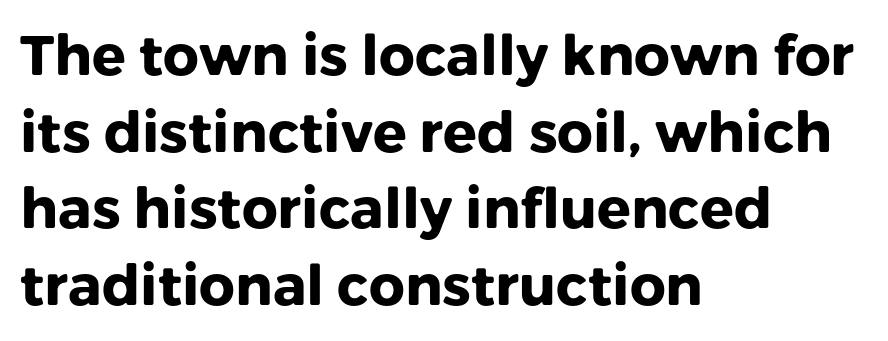
{"serif": "no", "italic": "no", "bold": "yes", "weight": "heavy", "width": "normal", "stroke_contrast": "low", "x_height": "medium", "monospaced": "no", "underline": "no", "align": "left", "line_spacing": "normal", "line_spacing_ratio": 1.37, "letter_spacing": "normal", "letter_spacing_em": 0.0, "glyph_px": 56}
